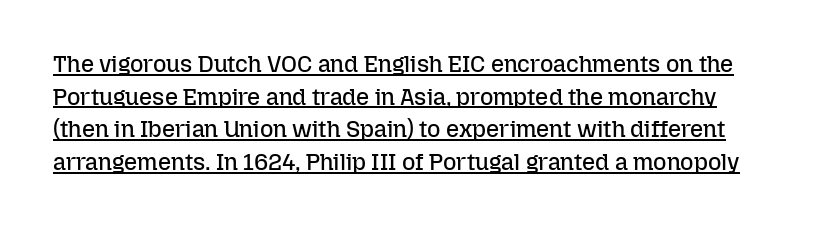
Q: Is the text bold? A: No.
Q: Is the text italic (slanted)? A: No, it is upright.
Q: Is the text underlined? A: Yes.
Q: Is the spacing between letters normal or unusually wide? A: Normal.
Q: Is the spacing between lines tight, normal or loose? A: Normal.
